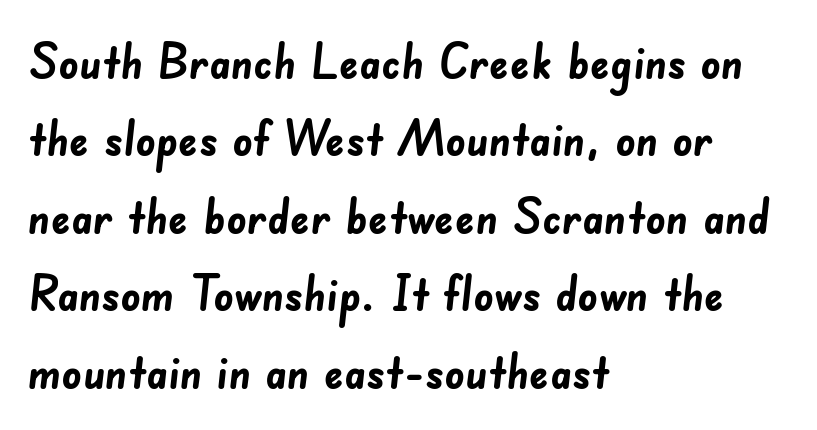
The image shows 49 px semibold sans-serif type; set left-aligned, normal line spacing (1.58x), normal letter spacing, not underlined; low stroke contrast and a small x-height.
